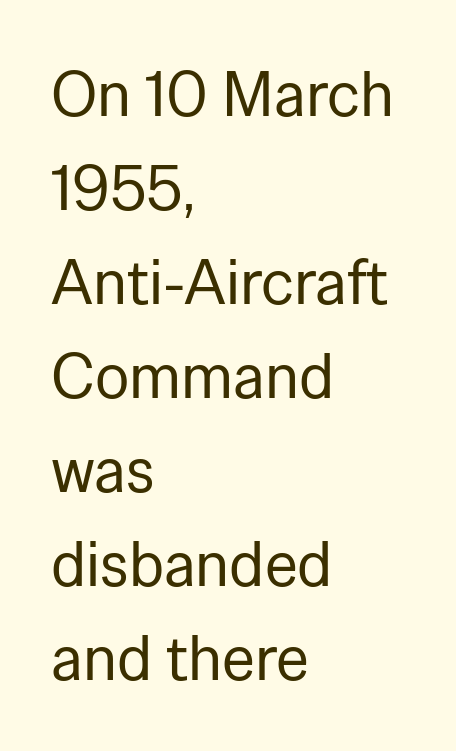
{"serif": "no", "italic": "no", "bold": "no", "weight": "regular", "width": "normal", "stroke_contrast": "low", "x_height": "medium", "monospaced": "no", "underline": "no", "align": "left", "line_spacing": "normal", "line_spacing_ratio": 1.47, "letter_spacing": "normal", "letter_spacing_em": 0.0, "glyph_px": 64}
